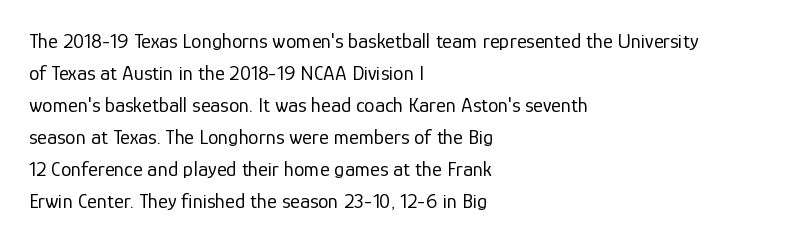
The image shows 21 px text type, upright; set left-aligned, normal line spacing (1.52x), normal letter spacing, not underlined.
